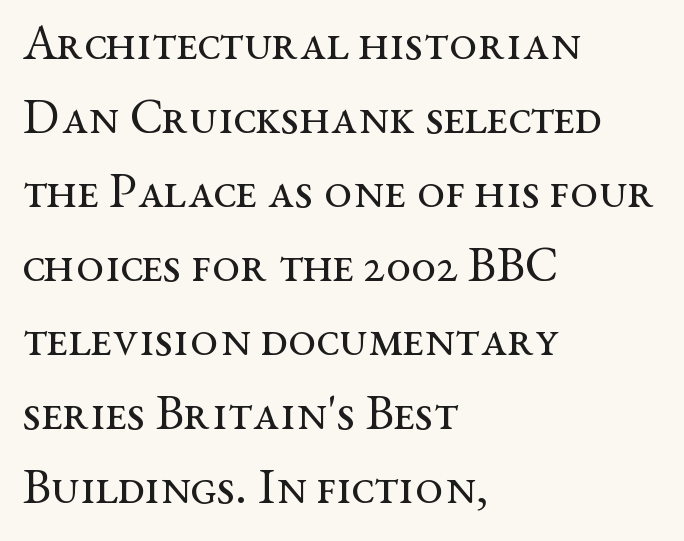
The image shows 50 px regular-weight, wide serif type, upright; set left-aligned, normal line spacing (1.48x), normal letter spacing, not underlined; medium stroke contrast and a medium x-height.
